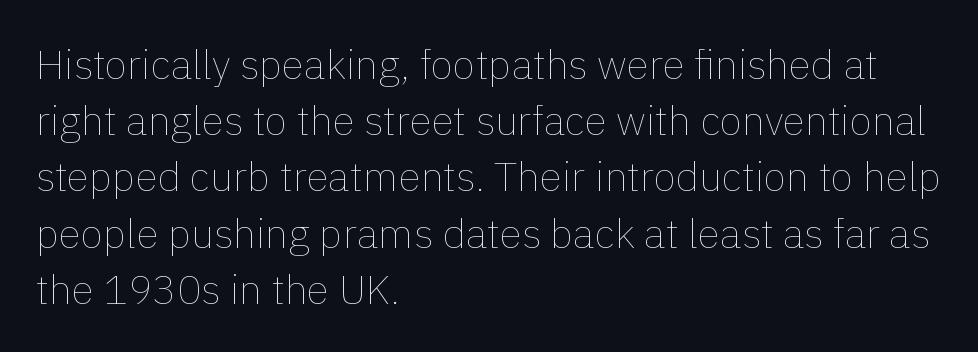
{"italic": "no", "bold": "no", "weight": "thin", "width": "normal", "x_height": "medium", "monospaced": "no", "underline": "no", "align": "left", "line_spacing": "normal", "line_spacing_ratio": 1.37, "letter_spacing": "normal", "letter_spacing_em": 0.0, "glyph_px": 41}
